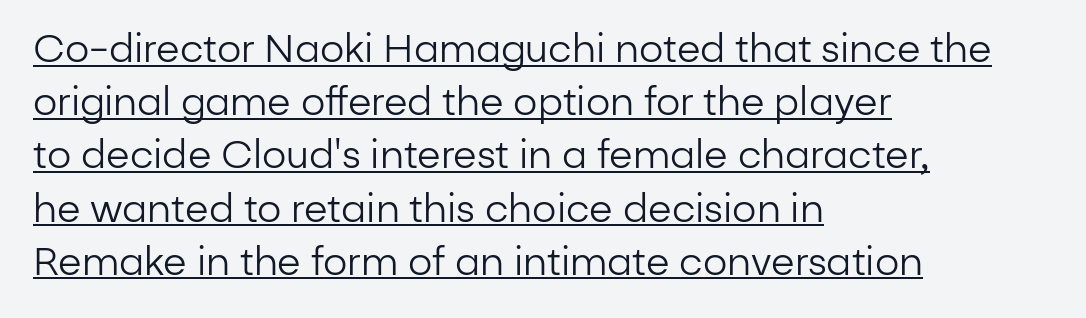
The vertical gap from one line to the next is medium. This sample carries an underscore along the baseline area. The weight would be labelled regular, book, light, or lighter still. Nobody touched the tracking dial on this one. Does the copy run flush right? No — it runs flush left.
